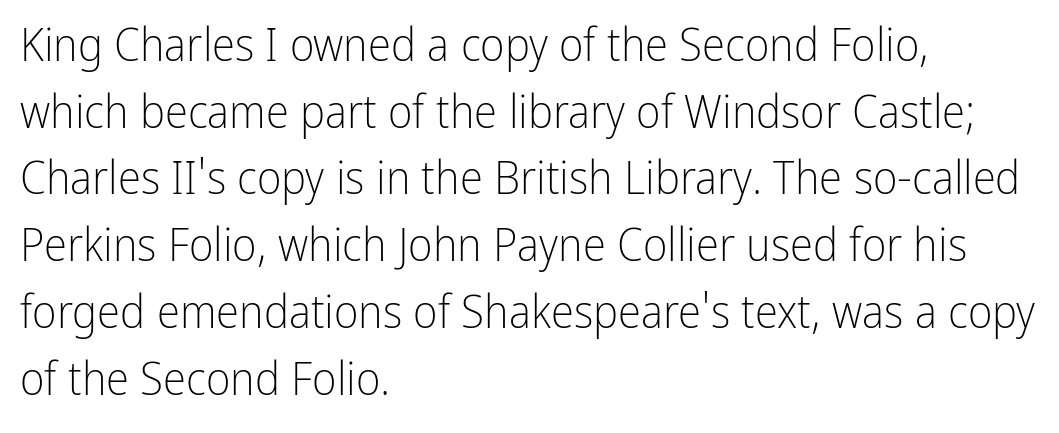
Q: Is the text bold? A: No.
Q: Is the text italic (slanted)? A: No, it is upright.
Q: Is the typeface a serif or a sans-serif typeface? A: Sans-serif.
Q: Is the text underlined? A: No.
Q: How is the paragraph aligned? A: Left-aligned.
Q: Is the spacing between letters normal or unusually wide? A: Normal.
Q: Is the spacing between lines tight, normal or loose? A: Normal.
Q: Width (condensed, normal, or wide)? A: Condensed.
Q: Stroke contrast? A: Low.
Q: x-height? A: Medium.
Q: Monospaced? A: No.
